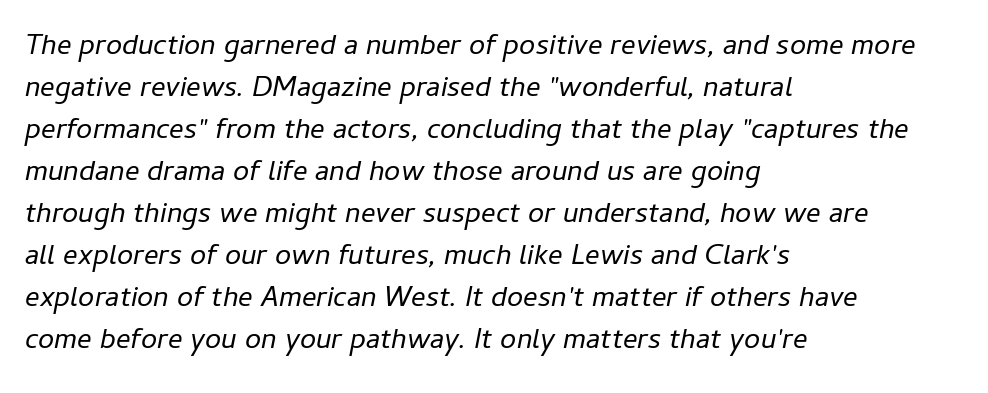
Q: Is the text bold? A: No.
Q: Is the text italic (slanted)? A: Yes, it leans right by about 11 degrees.
Q: Is the text underlined? A: No.
Q: How is the paragraph aligned? A: Left-aligned.
Q: Is the spacing between letters normal or unusually wide? A: Normal.
Q: Is the spacing between lines tight, normal or loose? A: Normal.
Q: Width (condensed, normal, or wide)? A: Normal.
Q: Stroke contrast? A: Low.
Q: x-height? A: Medium.
Q: Monospaced? A: No.
